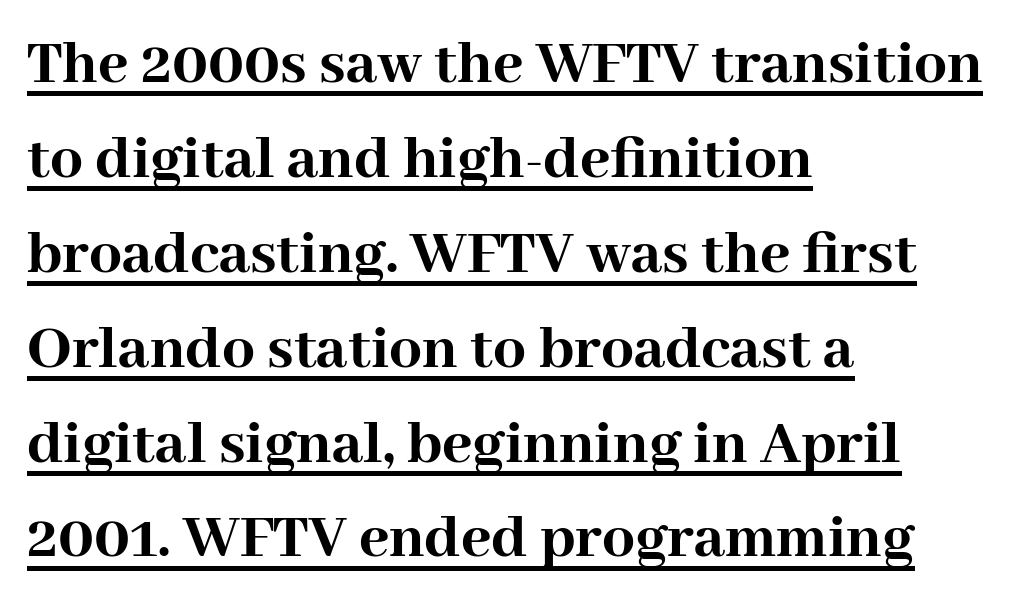
{"serif": "yes", "italic": "no", "bold": "yes", "weight": "semibold", "width": "normal", "stroke_contrast": "high", "x_height": "medium", "monospaced": "no", "underline": "yes", "align": "left", "line_spacing": "normal", "line_spacing_ratio": 1.46, "letter_spacing": "normal", "letter_spacing_em": 0.0, "glyph_px": 65}
